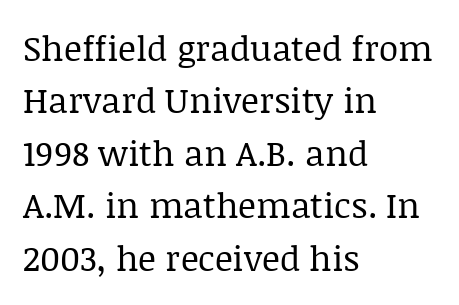
Horizontally, the lines are justified to the leading edge only. Looks like regular typesetting: each glyph gets only the width it needs. One glance says typical: line gaps are just what's usual. Yep, those are serifs on the letters. The font sits on the lighter half of the weight spectrum, regular included. Check the space under the baseline: it is left empty.
